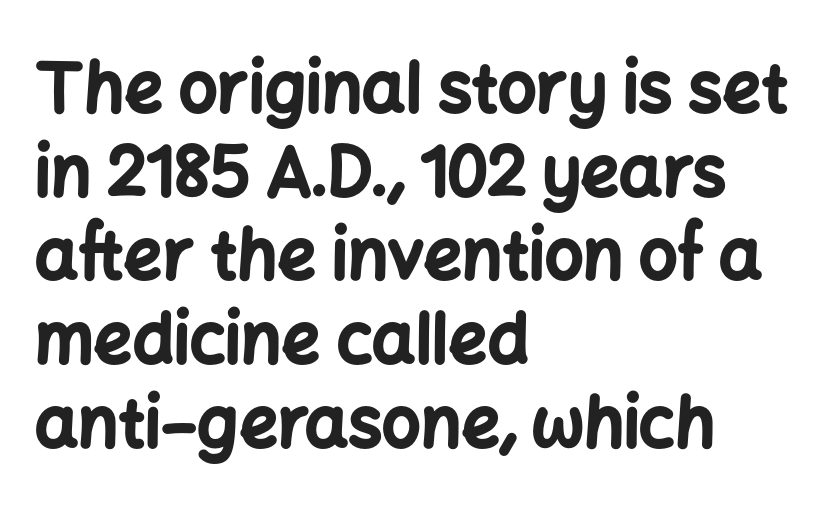
{"serif": "no", "italic": "no", "bold": "yes", "weight": "bold", "width": "normal", "stroke_contrast": "low", "x_height": "medium", "monospaced": "no", "underline": "no", "align": "left", "line_spacing_ratio": 1.23, "letter_spacing": "normal", "letter_spacing_em": 0.0, "glyph_px": 68}
